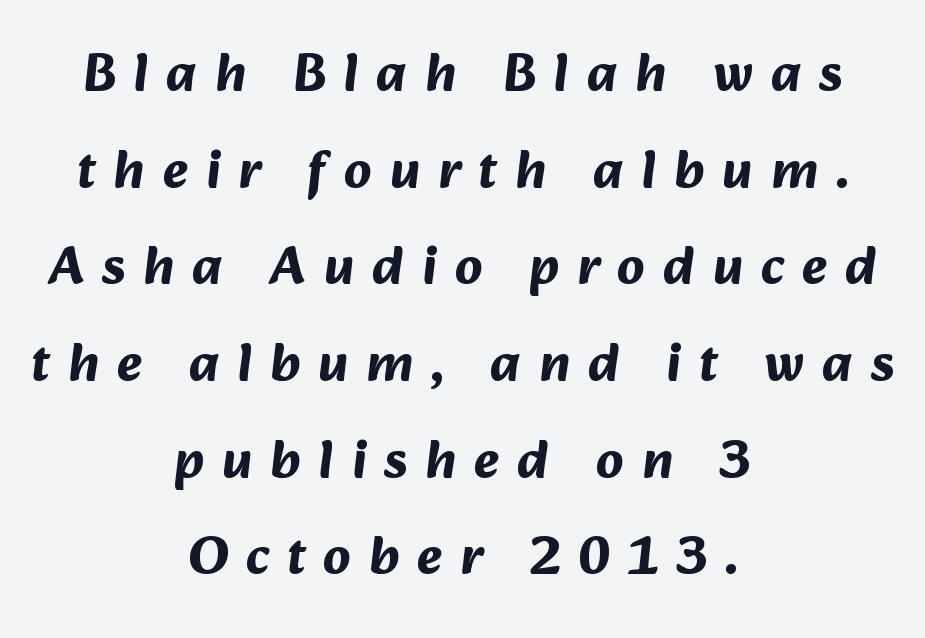
Q: Is the text bold? A: Yes.
Q: Is the typeface a serif or a sans-serif typeface? A: Sans-serif.
Q: Is the text underlined? A: No.
Q: How is the paragraph aligned? A: Centered.
Q: Is the spacing between letters normal or unusually wide? A: Unusually wide.
Q: Width (condensed, normal, or wide)? A: Normal.
Q: Stroke contrast? A: Medium.
Q: x-height? A: Medium.
Q: Monospaced? A: No.
